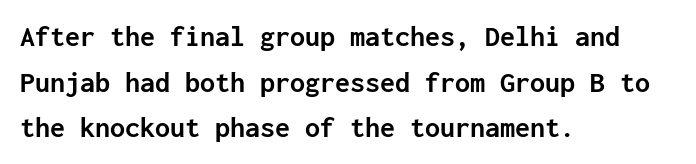
Regular leading. Visually the block forms a straight wall on the left and a jagged coastline on the right. Quick note: not italic, upright. The line texture is even and compact thanks to regular tracking. The passage shown is typed in a monospace face where columns stay perfectly aligned. Just letters on the line, the space beneath them empty.
